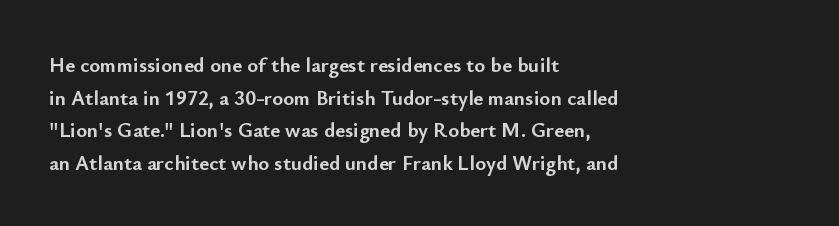
The image shows 21 px bold type, upright; set left-aligned, normal line spacing (1.55x), normal letter spacing, not underlined.
